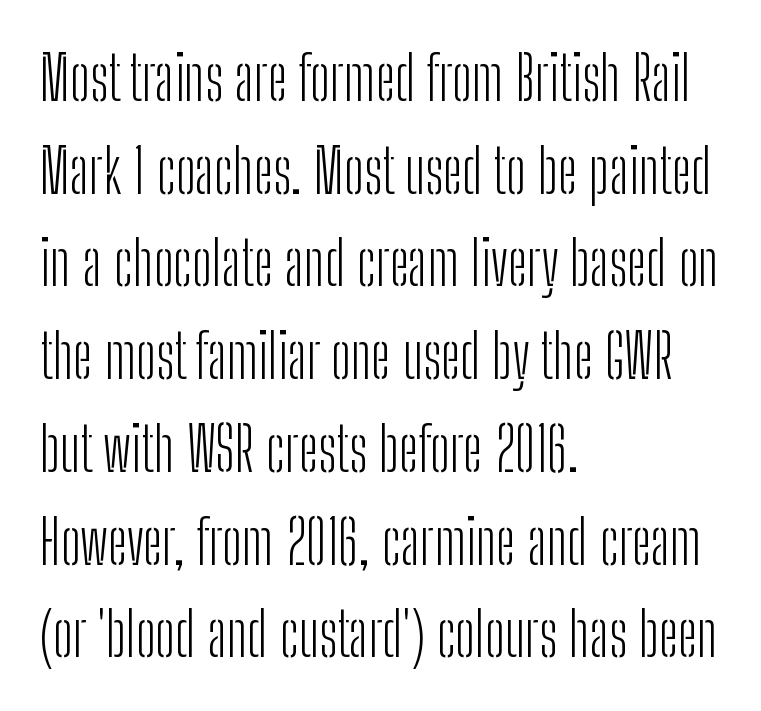
Is this a fixed-width face? No — the glyphs have proportional, varying widths. Descender tails drop into unmarked territory. Which margin do the lines hug? The left one — the right edge is uneven. Is there any slant? The stems are plumb.
